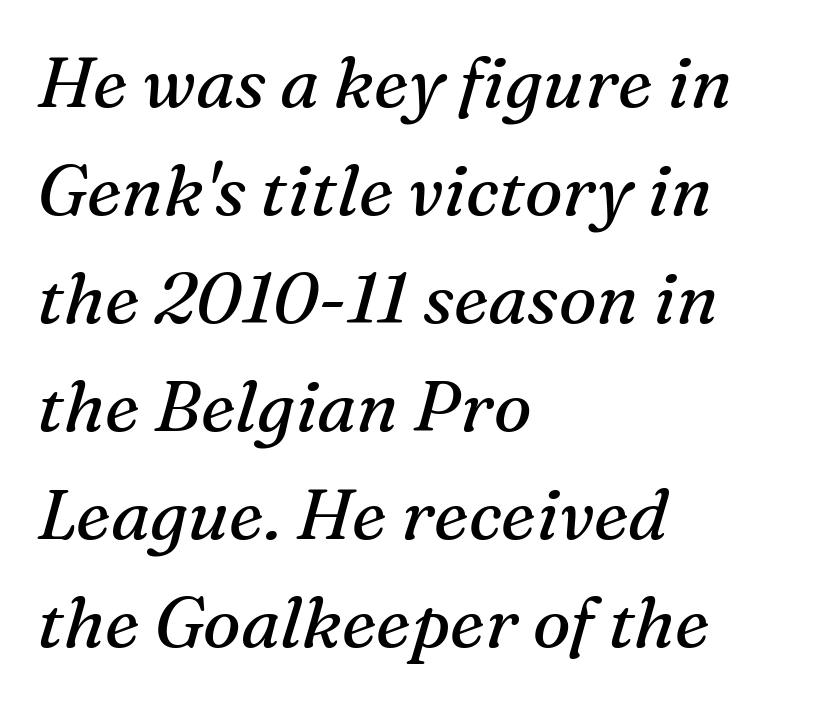
The image shows 71 px regular-weight serif type, italic (leaning right); set left-aligned, normal line spacing (1.52x), normal letter spacing, not underlined; medium stroke contrast and a medium x-height.
